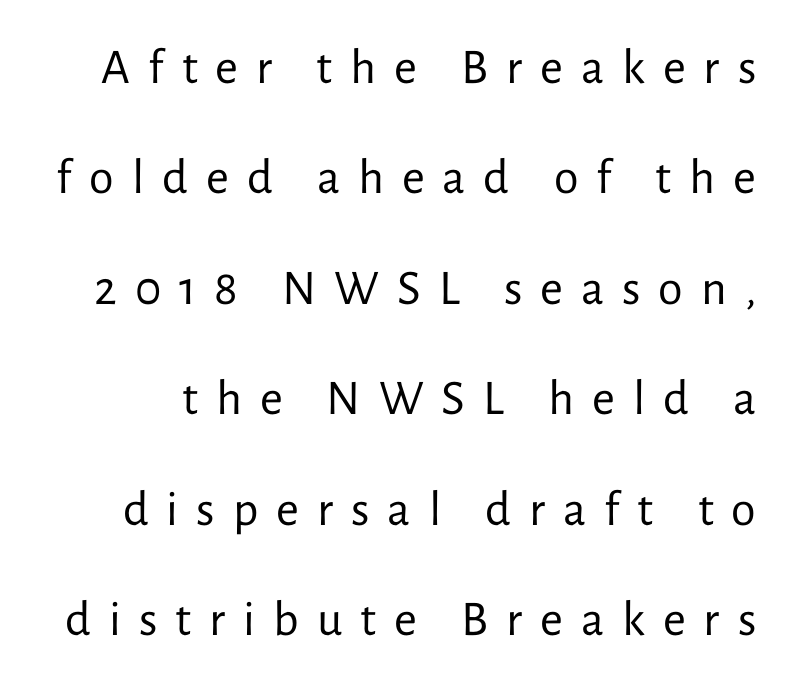
The image shows 50 px regular-weight sans-serif type, upright; set loose line spacing (2.21x), unusually wide letter spacing (+0.36 em), not underlined; low stroke contrast and a medium x-height.
